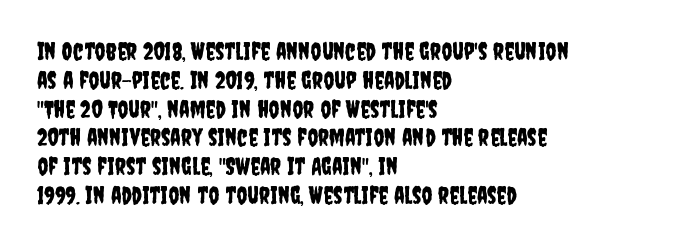
In CSS terms this would be text-align: left. The letters stand upright; this is a roman face. Underlining? Definitely not there. These lines keep a tight, regular rhythm from letter to letter.
